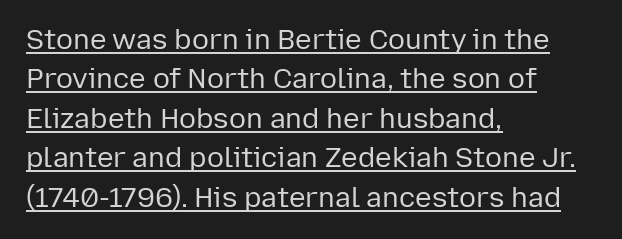
{"serif": "no", "italic": "no", "bold": "no", "weight": "regular", "width": "normal", "stroke_contrast": "low", "x_height": "medium", "monospaced": "no", "underline": "yes", "align": "left", "line_spacing": "normal", "line_spacing_ratio": 1.41, "letter_spacing": "normal", "letter_spacing_em": 0.0, "glyph_px": 28}
